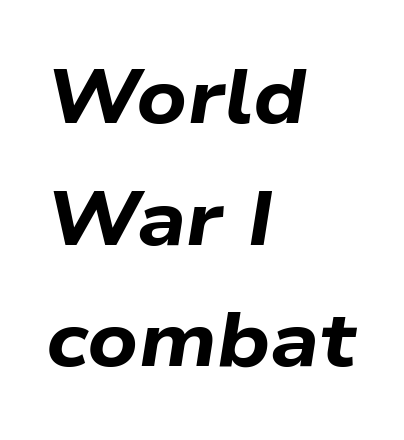
The image shows 76 px bold, wide type, italic (leaning right); set left-aligned, normal line spacing (1.6x), normal letter spacing, not underlined; low stroke contrast and a medium x-height.
